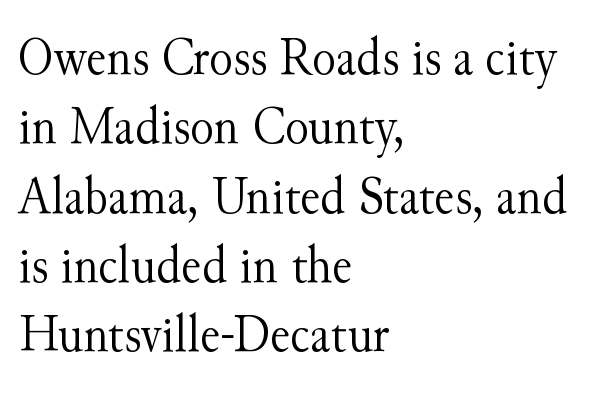
The specimen omits any rule beneath the text block's lines. I'd call this a serif setting — the letters wear small feet. Interline gaps are of average width in this sample. Do the characters align in a grid? No, the font is proportional.
